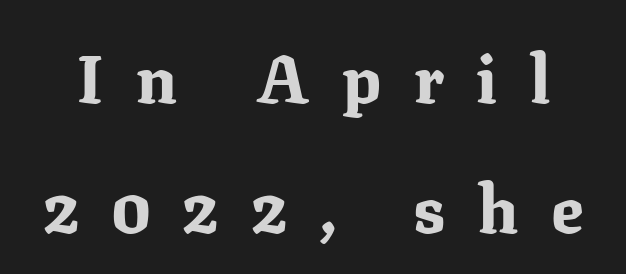
{"serif": "yes", "italic": "no", "bold": "yes", "weight": "bold", "width": "normal", "stroke_contrast": "medium", "x_height": "medium", "monospaced": "no", "underline": "no", "line_spacing": "loose", "line_spacing_ratio": 1.94, "letter_spacing": "wide", "letter_spacing_em": 0.48, "glyph_px": 67}
